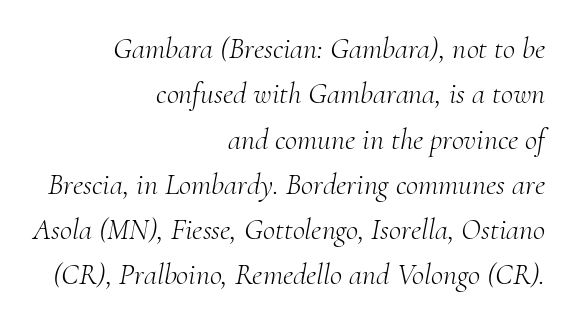
The designer went with a serif here, giving each stem small feet. The horizontal fit of the characters is conventional and even. Underline: absent. Stem width sits at or under what a default text font uses. Is this a fixed-width face? No — the glyphs have proportional, varying widths.
